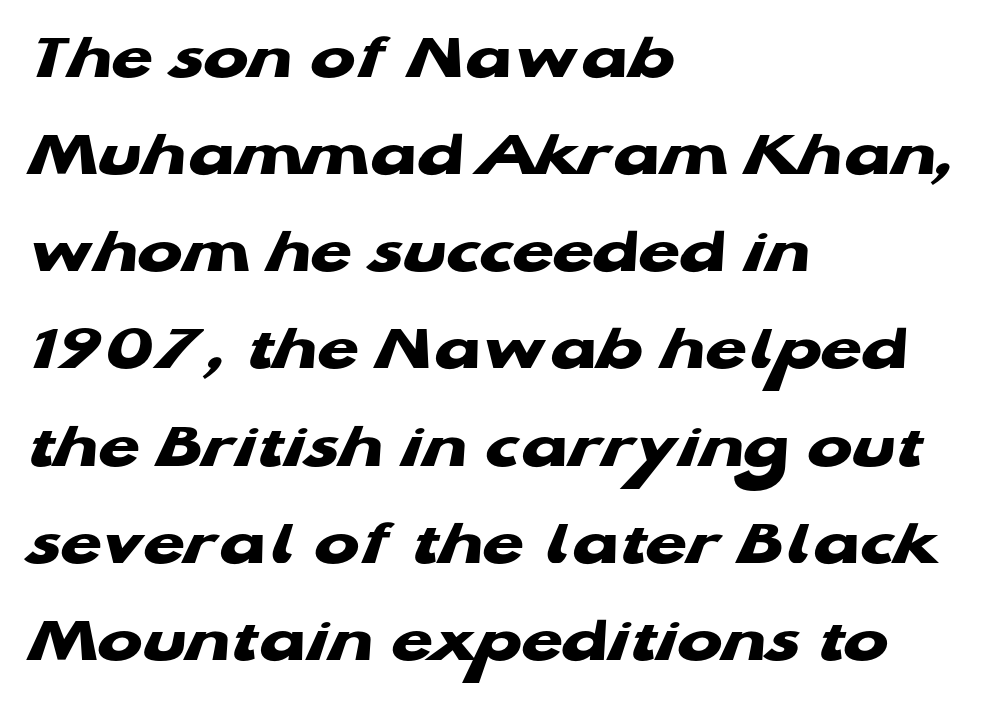
Rows of type keep a routine distance in the vertical direction. Type style note: lacks serifs. The specimen omits any rule beneath the text block's lines. Varying glyph widths throughout — classic text-font behaviour. Its strokes are broad and dark, the hallmark of bold type.
